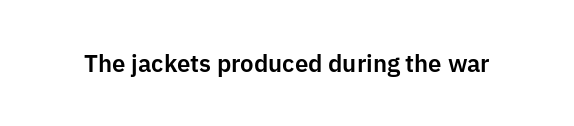
The image shows 24 px text type, upright; set normal letter spacing, not underlined.
